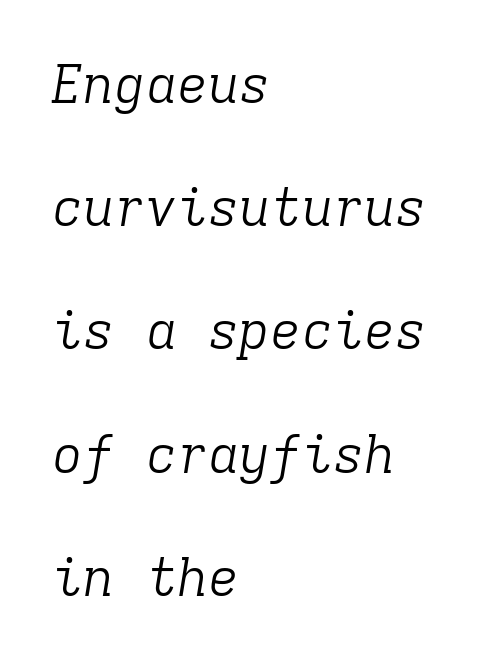
The image shows 52 px light serif type, italic (leaning right), monospaced; set left-aligned, loose line spacing (2.37x), normal letter spacing, not underlined; low stroke contrast and a medium x-height.
